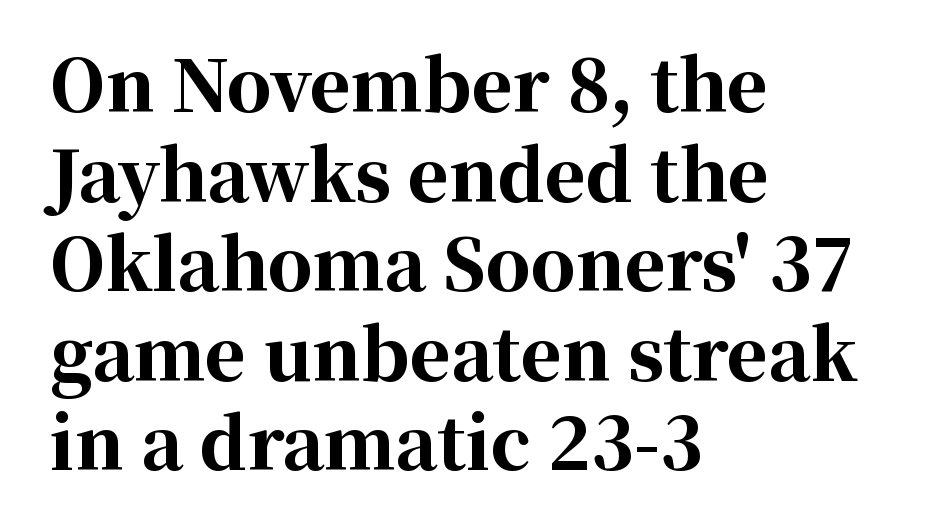
The image shows 70 px bold serif type, upright; set left-aligned, normal line spacing (1.28x), normal letter spacing, not underlined; high stroke contrast and a medium x-height.
